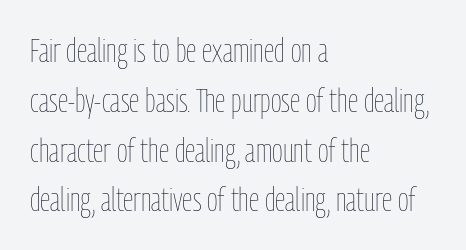
Q: Is the text bold? A: No.
Q: Is the text italic (slanted)? A: No, it is upright.
Q: Is the text underlined? A: No.
Q: How is the paragraph aligned? A: Left-aligned.
Q: Is the spacing between letters normal or unusually wide? A: Normal.
Q: Is the spacing between lines tight, normal or loose? A: Normal.
Q: Width (condensed, normal, or wide)? A: Condensed.
Q: Stroke contrast? A: Low.
Q: x-height? A: Medium.
Q: Monospaced? A: No.
